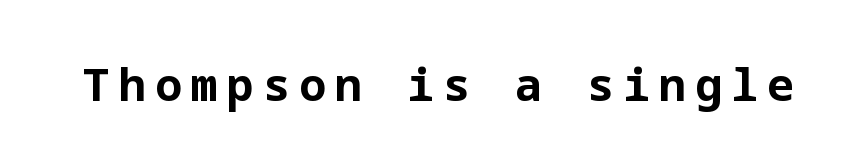
The image shows 45 px bold sans-serif type, upright; set unusually wide letter spacing (+0.2 em), not underlined; low stroke contrast and a medium x-height.
